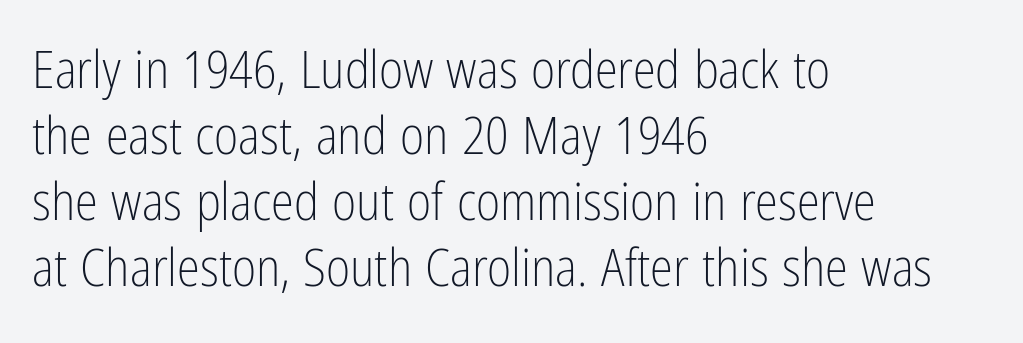
The image shows 52 px light, condensed sans-serif type, upright; set left-aligned, normal line spacing (1.27x), normal letter spacing, not underlined; low stroke contrast and a medium x-height.
